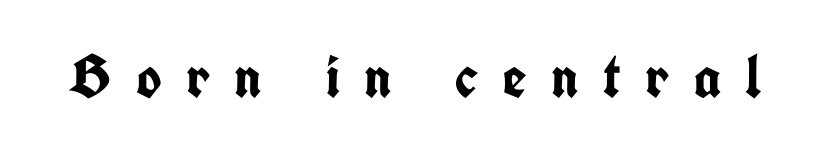
The image shows 61 px semibold, condensed sans-serif type, upright; set unusually wide letter spacing (+0.4 em), not underlined; low stroke contrast and a medium x-height.
